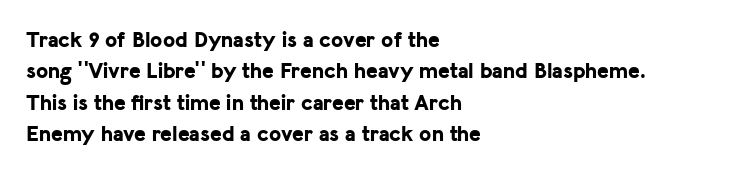
Q: Is the text bold? A: Yes.
Q: Is the text italic (slanted)? A: No, it is upright.
Q: Is the text underlined? A: No.
Q: How is the paragraph aligned? A: Left-aligned.
Q: Is the spacing between letters normal or unusually wide? A: Normal.
Q: Is the spacing between lines tight, normal or loose? A: Normal.
